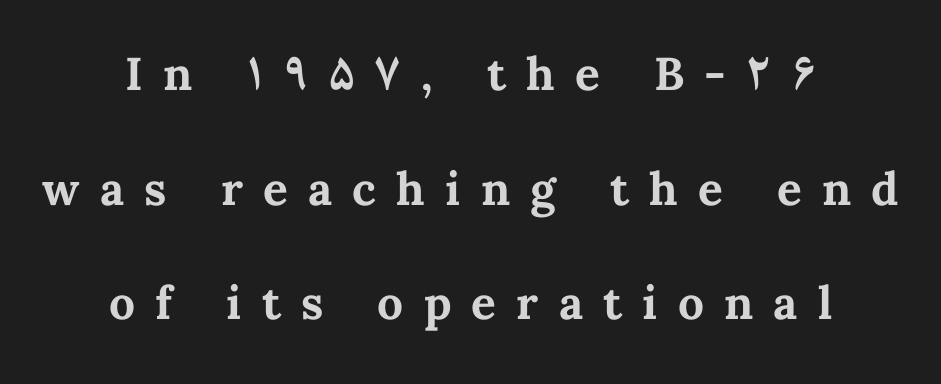
{"italic": "no", "bold": "yes", "weight": "bold", "width": "normal", "stroke_contrast": "medium", "x_height": "medium", "monospaced": "no", "underline": "no", "align": "center", "line_spacing": "loose", "line_spacing_ratio": 2.49, "letter_spacing": "wide", "letter_spacing_em": 0.44, "glyph_px": 46}
